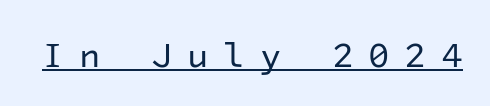
The face used here is monospaced, like something from a code editor. On a weight scale, this lands at 450 or below. Style check: upright. The passage shown is typeset with a sans-serif family. The passage shown has open, widely tracked lettering throughout. The glyphs are accompanied by a horizontal stroke just below them.
